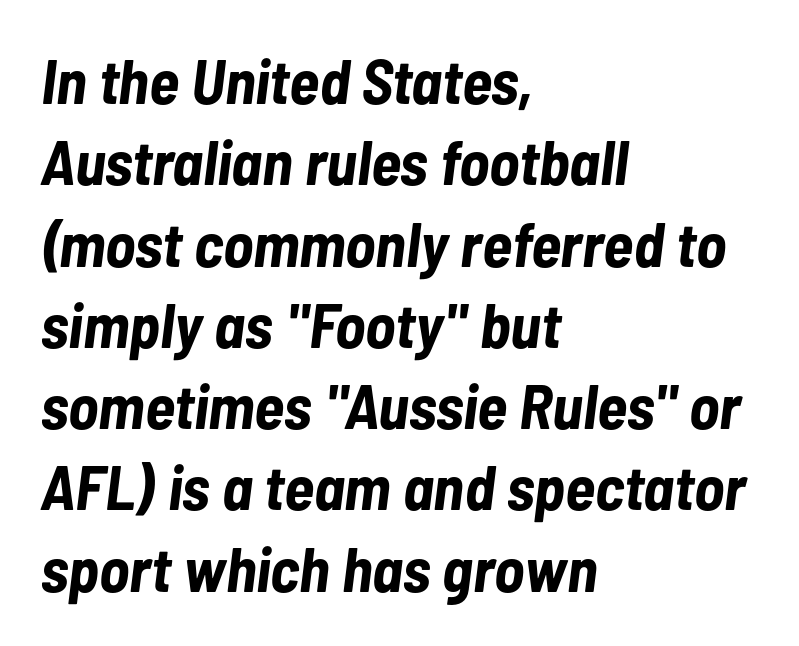
Here the designer chose a conventional face with non-uniform glyph widths. The lettering tilts uniformly, giving the passage an italic look. Caption: standard tracking, unaltered. Notice how descenders clear the ascenders below comfortably — that's standard leading. In terms of weight, the rendering is a true, heavy bold.
